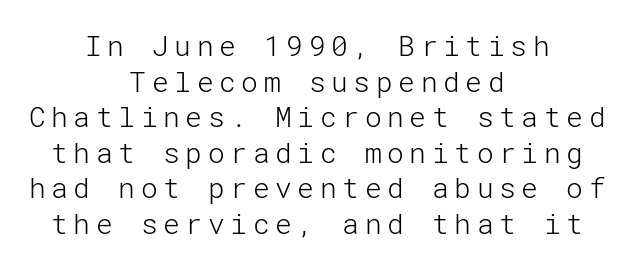
{"serif": "no", "italic": "no", "bold": "no", "weight": "light", "width": "normal", "stroke_contrast": "low", "x_height": "medium", "underline": "no", "align": "center", "line_spacing": "normal", "line_spacing_ratio": 1.27, "letter_spacing": "wide", "letter_spacing_em": 0.2, "glyph_px": 28}
